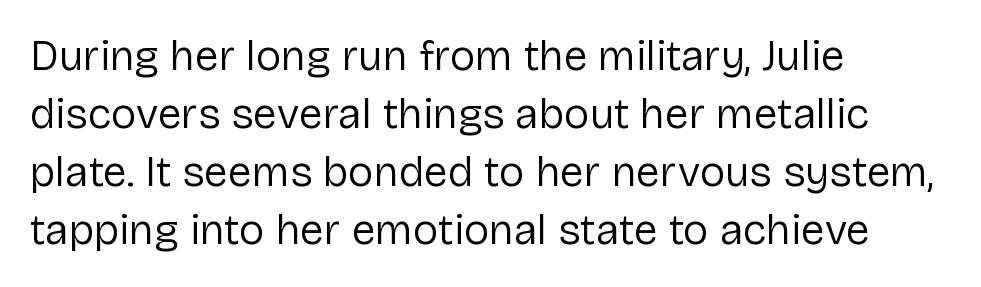
The image shows 43 px regular-weight sans-serif type, upright; set left-aligned, normal line spacing (1.35x), normal letter spacing, not underlined; low stroke contrast and a medium x-height.
